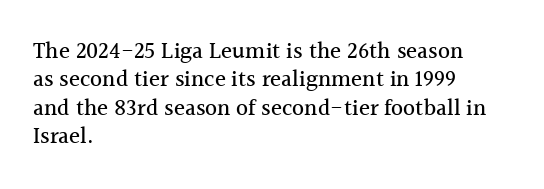
Q: Is the text italic (slanted)? A: No, it is upright.
Q: Is the text underlined? A: No.
Q: How is the paragraph aligned? A: Left-aligned.
Q: Is the spacing between letters normal or unusually wide? A: Normal.
